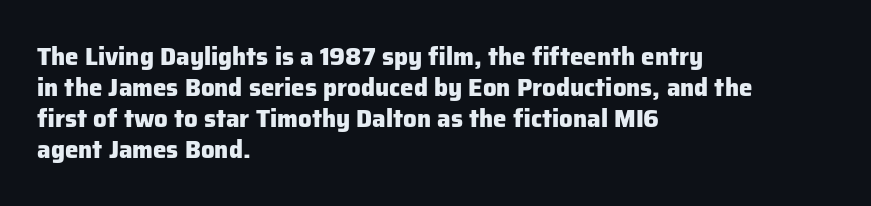
The image shows 24 px bold type, upright; set left-aligned, normal line spacing (1.29x), normal letter spacing, not underlined.
